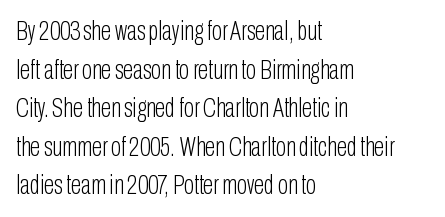
{"italic": "no", "bold": "no", "underline": "no", "align": "left", "line_spacing": "normal", "line_spacing_ratio": 1.43, "letter_spacing": "normal", "letter_spacing_em": 0.0, "glyph_px": 27}
